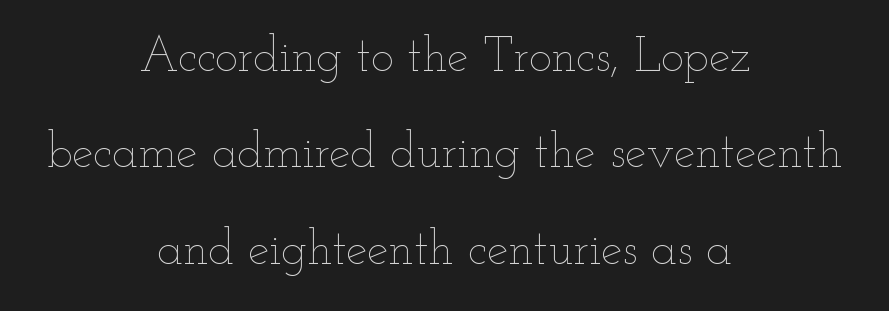
Q: Is the text bold? A: No.
Q: Is the text italic (slanted)? A: No, it is upright.
Q: Is the text underlined? A: No.
Q: How is the paragraph aligned? A: Centered.
Q: Is the spacing between letters normal or unusually wide? A: Normal.
Q: Is the spacing between lines tight, normal or loose? A: Loose.
Q: Width (condensed, normal, or wide)? A: Wide.
Q: Stroke contrast? A: Low.
Q: x-height? A: Small.
Q: Monospaced? A: No.
